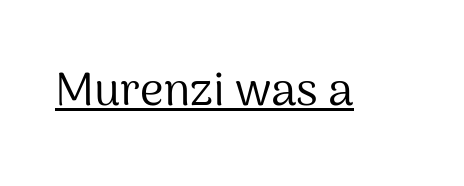
The image shows 46 px regular-weight sans-serif type, upright; set normal letter spacing, underlined; medium stroke contrast and a medium x-height.
